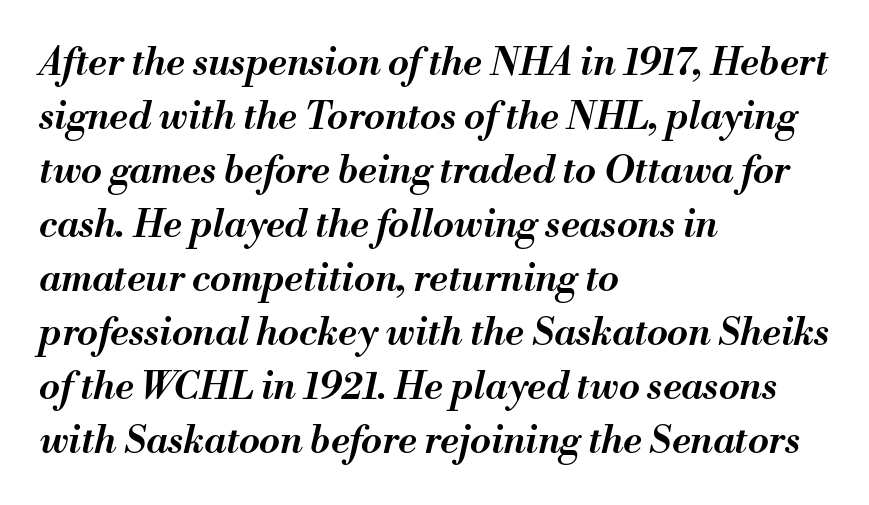
The image shows 38 px semibold type, italic (leaning right); set left-aligned, normal line spacing (1.42x), normal letter spacing, not underlined; medium stroke contrast and a small x-height.
